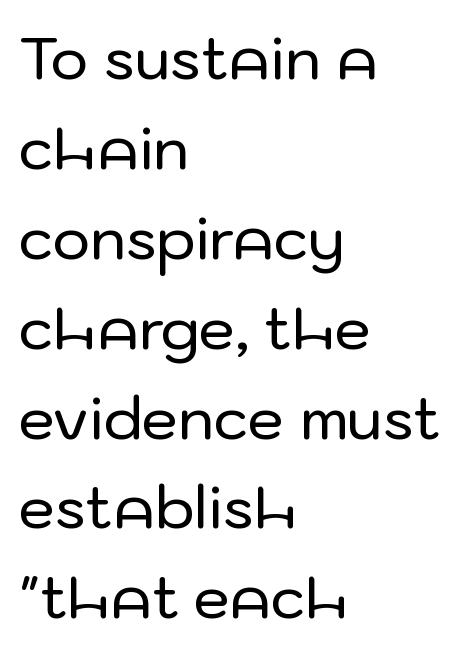
The letters advance in unequal steps, a hallmark of proportional type. The rendering uses a moderate line-height, typical for paragraphs. The designer went with a sans here, leaving each stem footless. Rule under the text: the space is simply empty.
